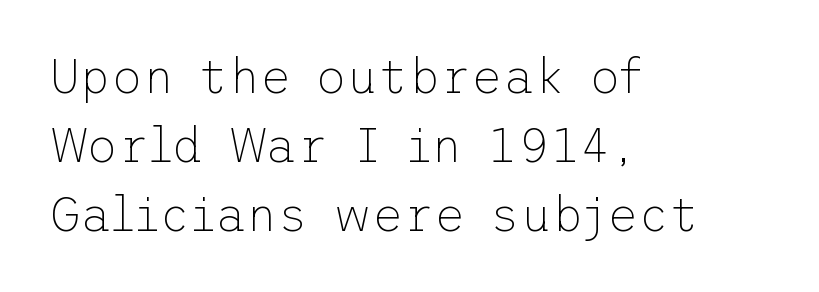
The image shows 48 px thin sans-serif type, upright; set left-aligned, normal line spacing (1.44x), normal letter spacing, not underlined; low stroke contrast and a medium x-height.
